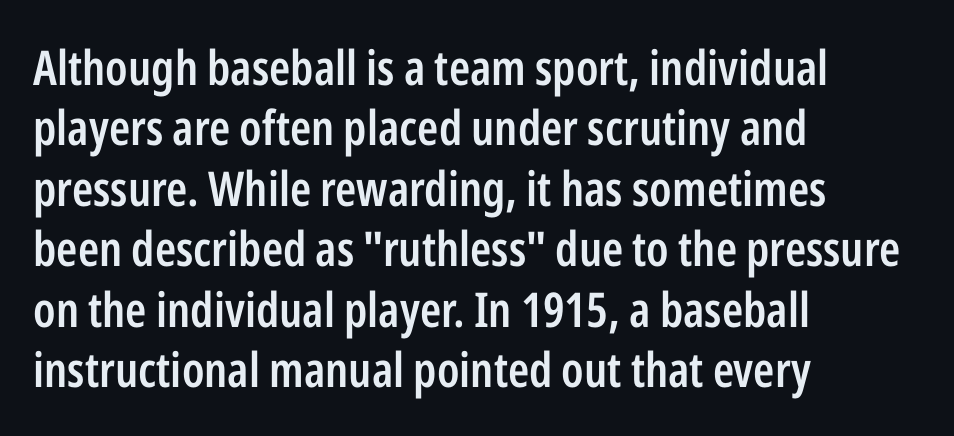
Q: Is the text bold? A: Semi-bold.
Q: Is the text italic (slanted)? A: No, it is upright.
Q: Is the typeface a serif or a sans-serif typeface? A: Sans-serif.
Q: Is the text underlined? A: No.
Q: How is the paragraph aligned? A: Left-aligned.
Q: Is the spacing between letters normal or unusually wide? A: Normal.
Q: Is the spacing between lines tight, normal or loose? A: Normal.
Q: Width (condensed, normal, or wide)? A: Condensed.
Q: Stroke contrast? A: Low.
Q: x-height? A: Medium.
Q: Monospaced? A: No.
